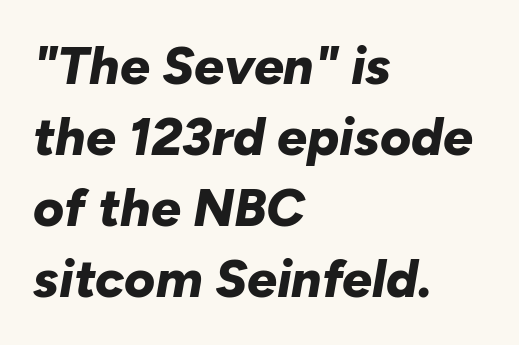
This rendering leaves character spacing at its baseline value. Is there much room between lines? A standard amount, neither cramped nor airy. Observe the lean: these are italic letterforms. These lines stack with their left ends in a neat column.
